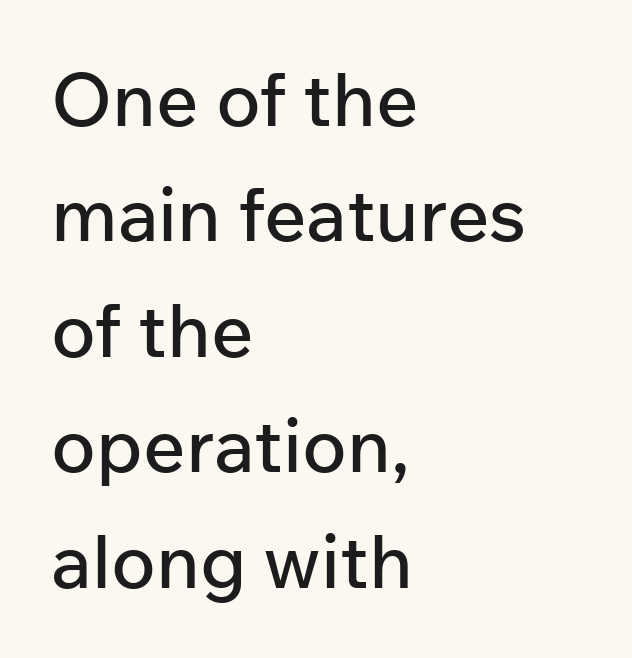
{"serif": "no", "italic": "no", "width": "normal", "stroke_contrast": "low", "x_height": "medium", "monospaced": "no", "underline": "no", "align": "left", "line_spacing": "normal", "line_spacing_ratio": 1.56, "letter_spacing": "normal", "letter_spacing_em": 0.0, "glyph_px": 74}
